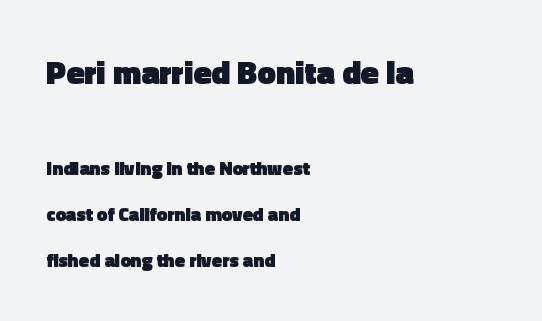
This sample has the flowing, uneven cadence of proportional lettering. A student would notice the top passage is typeset larger than what follows. Every stem runs plumb, perpendicular to the baseline. The type is set solid horizontally, with unmodified tracking.
